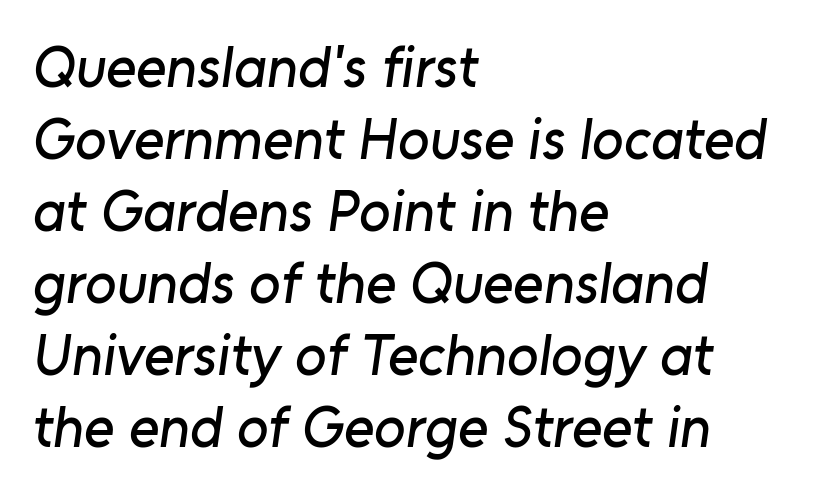
The image shows 58 px sans-serif type; set left-aligned, line spacing 1.24x, normal letter spacing, not underlined; low stroke contrast and a medium x-height.
